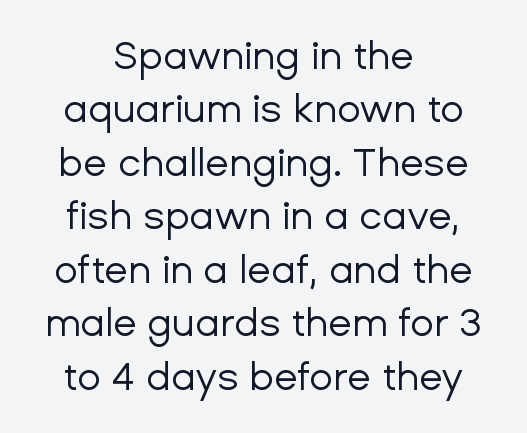
This sample uses plain, unmodified letter spacing. The face used here is proportionally spaced, like ordinary book or web type. The rag falls on both sides of this text block equally. The area under the type is left untouched. Vertical spacing — default.
